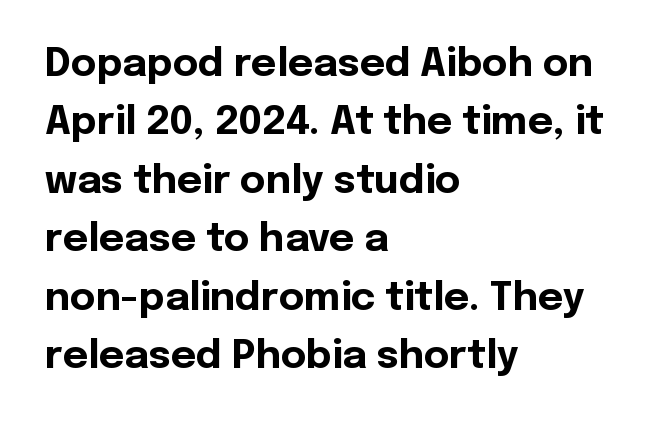
Q: Is the text bold? A: Yes.
Q: Is the text italic (slanted)? A: No, it is upright.
Q: Is the typeface a serif or a sans-serif typeface? A: Sans-serif.
Q: Is the text underlined? A: No.
Q: How is the paragraph aligned? A: Left-aligned.
Q: Is the spacing between letters normal or unusually wide? A: Normal.
Q: Is the spacing between lines tight, normal or loose? A: Normal.
Q: Width (condensed, normal, or wide)? A: Normal.
Q: x-height? A: Medium.
Q: Monospaced? A: No.
